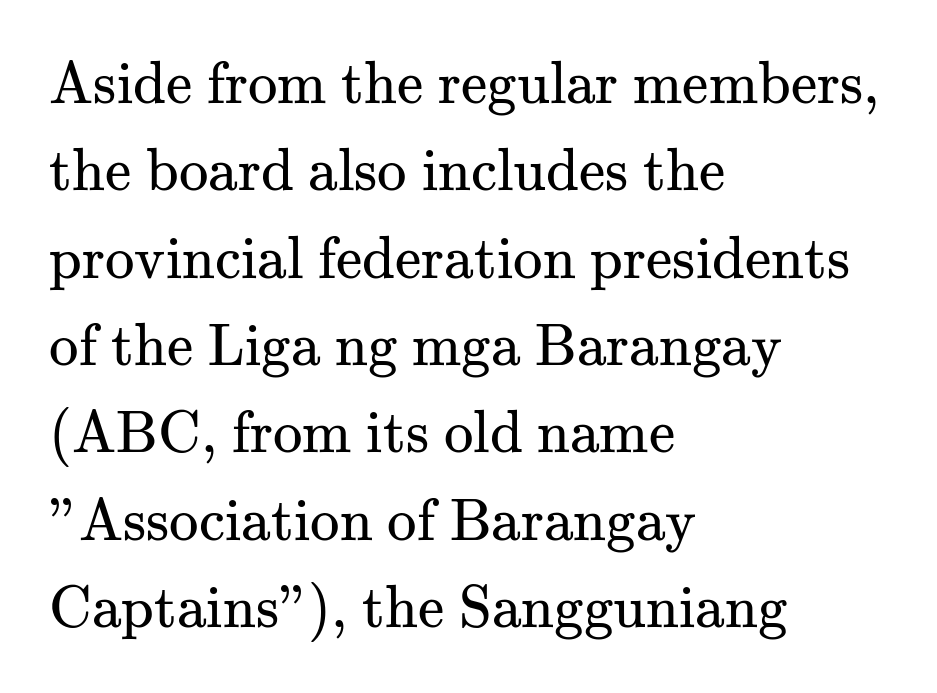
Anything drawn beneath the words? Only blank space. Teacher's note: observe the even left margin — that is flush-left alignment. The lettering holds an erect, upright posture throughout. The cut favours lightness, reaching ordinary text weight at its darkest. The line texture is even and compact thanks to regular tracking.
